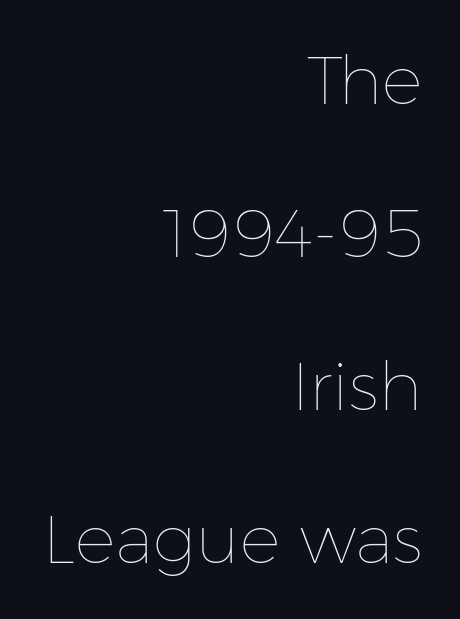
Q: Is the text bold? A: No.
Q: Is the text italic (slanted)? A: No, it is upright.
Q: Is the text underlined? A: No.
Q: How is the paragraph aligned? A: Right-aligned.
Q: Is the spacing between letters normal or unusually wide? A: Normal.
Q: Is the spacing between lines tight, normal or loose? A: Loose.
Q: Width (condensed, normal, or wide)? A: Normal.
Q: Stroke contrast? A: Low.
Q: x-height? A: Medium.
Q: Monospaced? A: No.
